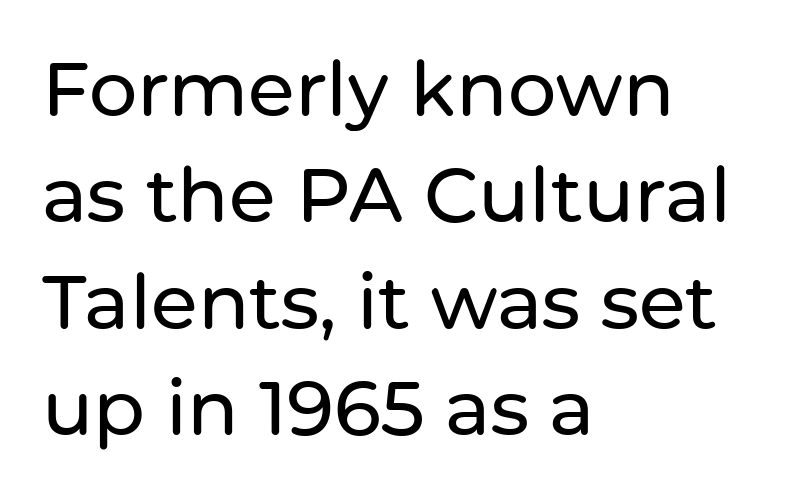
The baseline area is clear. Successive baselines arrive at the customary interval. Reading down the block, your eye returns to a fixed left position each line. No feet cap the strokes, marking this as sans-serif type.
